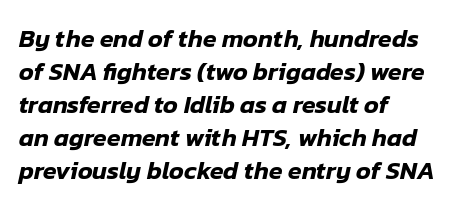
The image shows 25 px text type, italic (leaning right); set left-aligned, normal line spacing (1.32x), normal letter spacing, not underlined.
